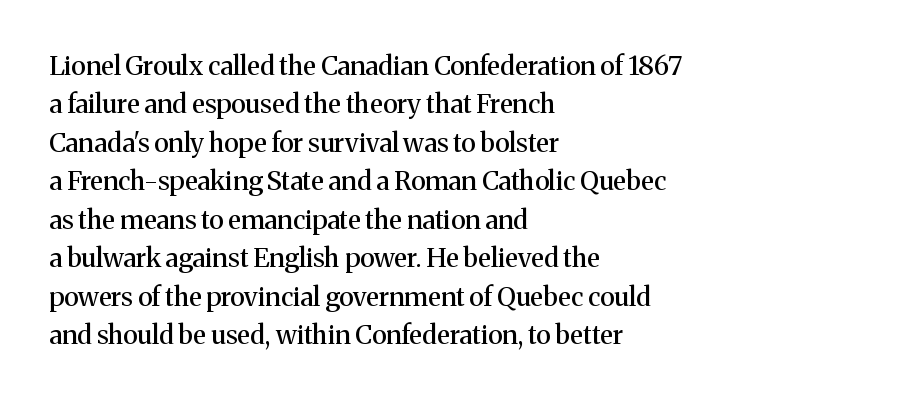
Q: Is the text italic (slanted)? A: No, it is upright.
Q: Is the text underlined? A: No.
Q: How is the paragraph aligned? A: Left-aligned.
Q: Is the spacing between letters normal or unusually wide? A: Normal.
Q: Is the spacing between lines tight, normal or loose? A: Normal.
